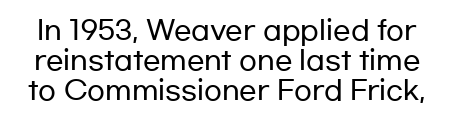
Q: Is the text italic (slanted)? A: No, it is upright.
Q: Is the text underlined? A: No.
Q: Is the spacing between letters normal or unusually wide? A: Normal.
Q: Is the spacing between lines tight, normal or loose? A: Tight.
